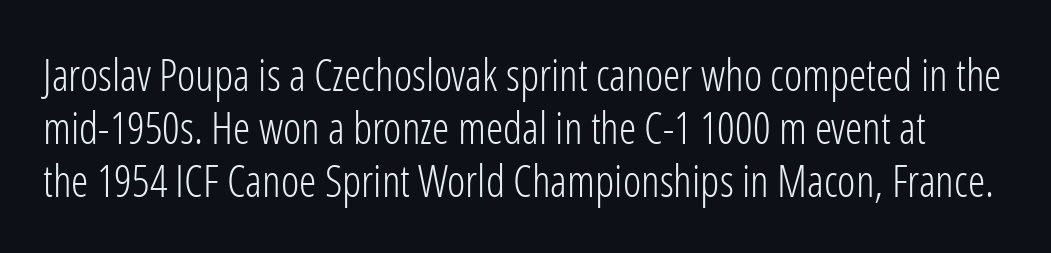
Q: Is the text bold? A: No.
Q: Is the text italic (slanted)? A: No, it is upright.
Q: Is the typeface a serif or a sans-serif typeface? A: Sans-serif.
Q: Is the text underlined? A: No.
Q: Is the spacing between letters normal or unusually wide? A: Normal.
Q: Width (condensed, normal, or wide)? A: Condensed.
Q: Stroke contrast? A: Low.
Q: x-height? A: Medium.
Q: Monospaced? A: No.
